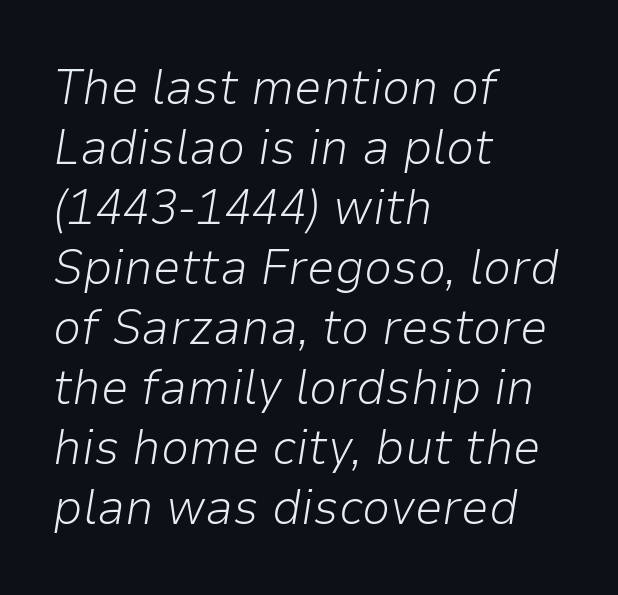
{"italic": "yes", "lean": "right", "slant_degrees": 9, "bold": "no", "weight": "light", "width": "normal", "stroke_contrast": "low", "x_height": "medium", "monospaced": "no", "underline": "no", "align": "left", "line_spacing_ratio": 1.2, "letter_spacing": "normal", "letter_spacing_em": 0.0, "glyph_px": 50}
